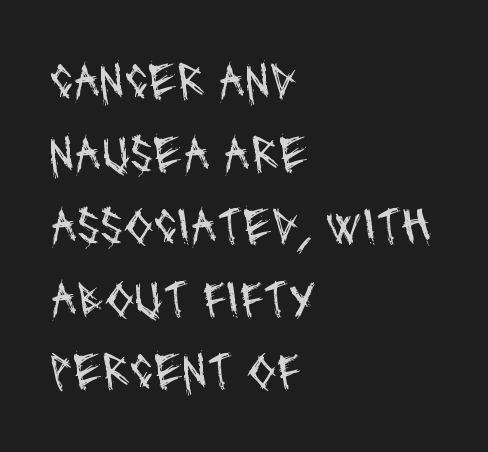
Q: Is the text bold? A: No.
Q: Is the typeface a serif or a sans-serif typeface? A: Sans-serif.
Q: Is the text underlined? A: No.
Q: How is the paragraph aligned? A: Left-aligned.
Q: Is the spacing between letters normal or unusually wide? A: Normal.
Q: Is the spacing between lines tight, normal or loose? A: Normal.
Q: Width (condensed, normal, or wide)? A: Condensed.
Q: Stroke contrast? A: Medium.
Q: x-height? A: Large.
Q: Monospaced? A: No.
